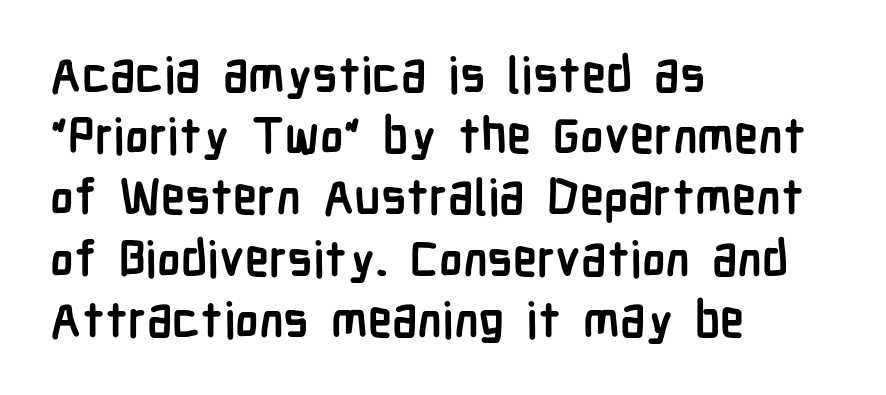
The image shows 49 px semibold, condensed sans-serif type, upright; set left-aligned, normal line spacing (1.25x), normal letter spacing, not underlined; low stroke contrast and a medium x-height.
